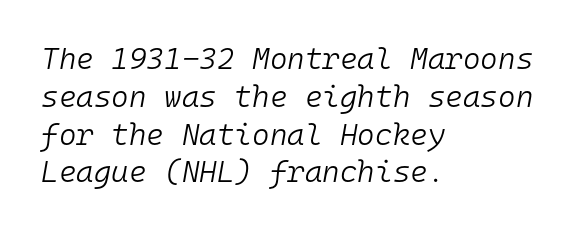
Q: Is the text bold? A: No.
Q: Is the text italic (slanted)? A: Yes, it leans right by about 10 degrees.
Q: Is the text underlined? A: No.
Q: How is the paragraph aligned? A: Left-aligned.
Q: Is the spacing between letters normal or unusually wide? A: Normal.
Q: Is the spacing between lines tight, normal or loose? A: Normal.
Q: Width (condensed, normal, or wide)? A: Normal.
Q: Stroke contrast? A: Low.
Q: x-height? A: Medium.
Q: Monospaced? A: Yes.
